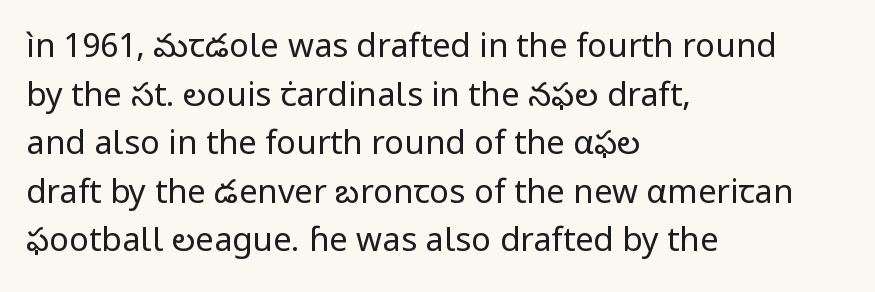
You can tell it's not italic because the verticals are truly vertical. On a weight scale, this lands at 450 or below. This rendering leaves character spacing at its baseline value. The letters advance in unequal steps, a hallmark of proportional type. Does the leading feel generous? No, just average.
